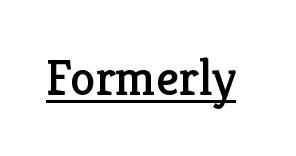
Q: Is the text italic (slanted)? A: No, it is upright.
Q: Is the typeface a serif or a sans-serif typeface? A: Serif.
Q: Is the text underlined? A: Yes.
Q: Is the spacing between letters normal or unusually wide? A: Normal.
Q: Width (condensed, normal, or wide)? A: Normal.
Q: Stroke contrast? A: Low.
Q: x-height? A: Medium.
Q: Monospaced? A: No.
